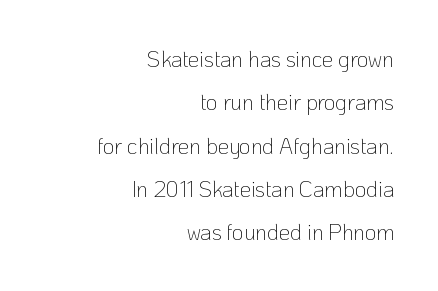
Q: Is the text bold? A: No.
Q: Is the text italic (slanted)? A: No, it is upright.
Q: Is the text underlined? A: No.
Q: How is the paragraph aligned? A: Right-aligned.
Q: Is the spacing between letters normal or unusually wide? A: Normal.
Q: Is the spacing between lines tight, normal or loose? A: Loose.
